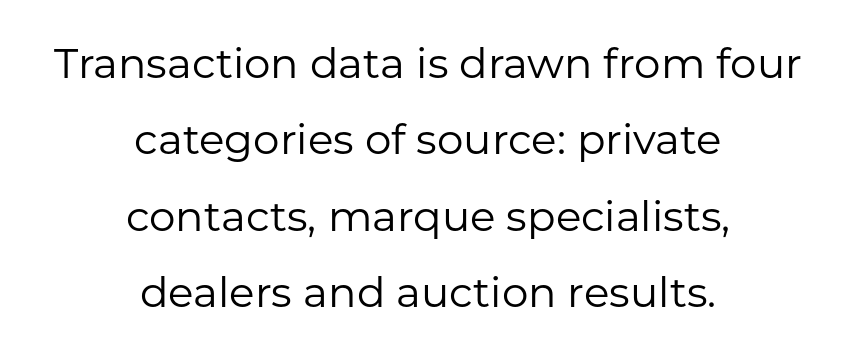
Q: Is the text bold? A: No.
Q: Is the text italic (slanted)? A: No, it is upright.
Q: Is the typeface a serif or a sans-serif typeface? A: Sans-serif.
Q: Is the text underlined? A: No.
Q: How is the paragraph aligned? A: Centered.
Q: Is the spacing between letters normal or unusually wide? A: Normal.
Q: Width (condensed, normal, or wide)? A: Normal.
Q: Stroke contrast? A: Low.
Q: x-height? A: Medium.
Q: Monospaced? A: No.
